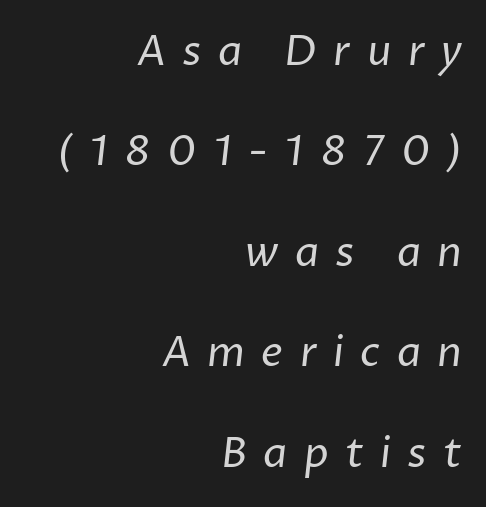
Descender tails drop into unmarked territory. These lines are composed in type without serifs. Line endings align vertically; line beginnings do not. These lines stand farther apart than default settings would place them. The letters are spread apart with noticeably loose tracking. Character widths vary here, with narrow letters taking less room than wide ones.
